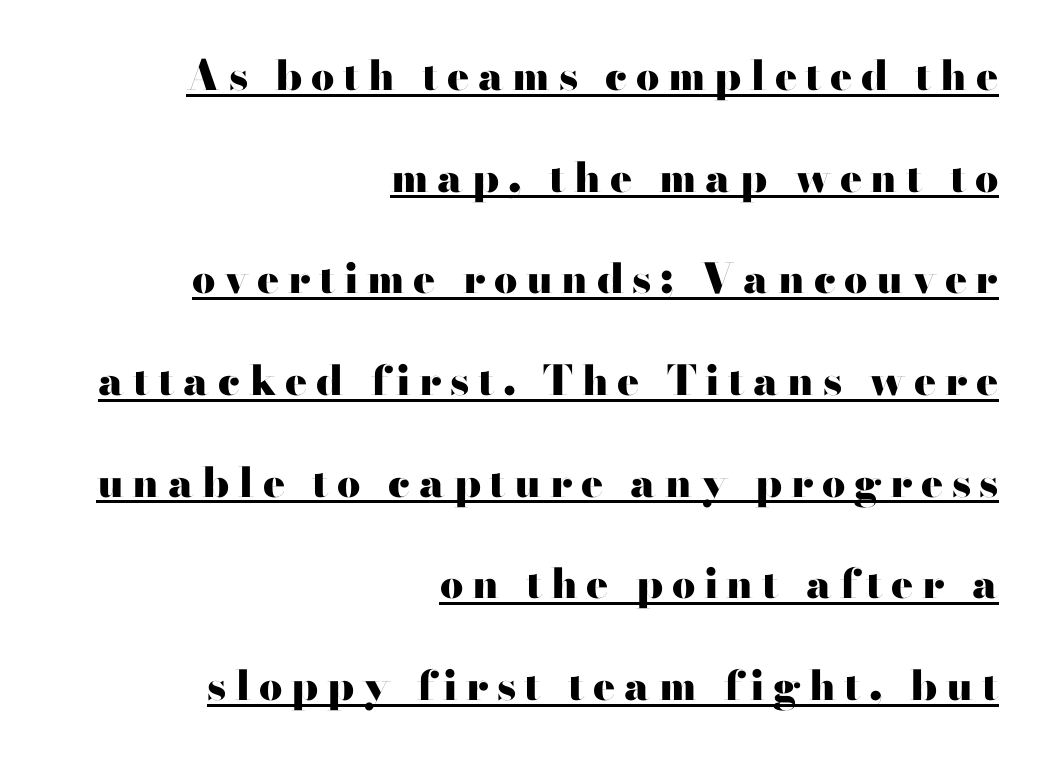
The image shows 41 px heavy, wide sans-serif type, upright; set right-aligned, loose line spacing (2.48x), unusually wide letter spacing (+0.21 em), underlined; high stroke contrast and a small x-height.
